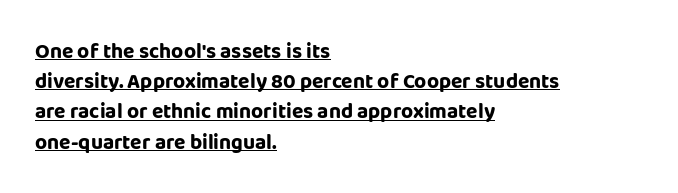
All the whitespace from short lines collects on the right. Quick note: interline space is typical. Is there any slant? The stems are plumb. Heavy, bold letterforms. The glyphs are accompanied by a horizontal stroke just below them. The passage shown has conventional tracking throughout.
